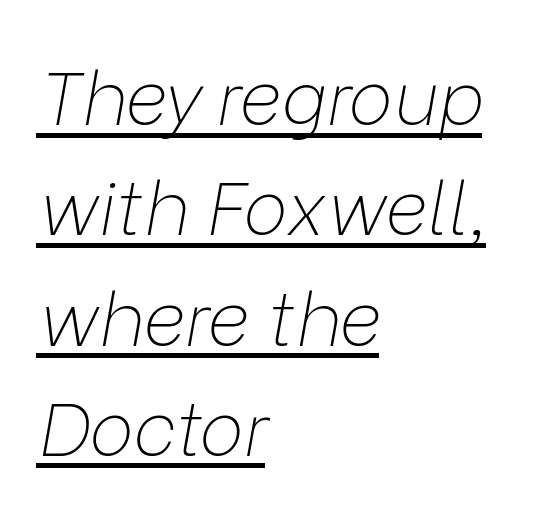
Q: Is the text bold? A: No.
Q: Is the text italic (slanted)? A: Yes, it leans right by about 9 degrees.
Q: Is the text underlined? A: Yes.
Q: How is the paragraph aligned? A: Left-aligned.
Q: Is the spacing between letters normal or unusually wide? A: Normal.
Q: Is the spacing between lines tight, normal or loose? A: Normal.
Q: Width (condensed, normal, or wide)? A: Normal.
Q: Stroke contrast? A: Low.
Q: x-height? A: Medium.
Q: Monospaced? A: No.
